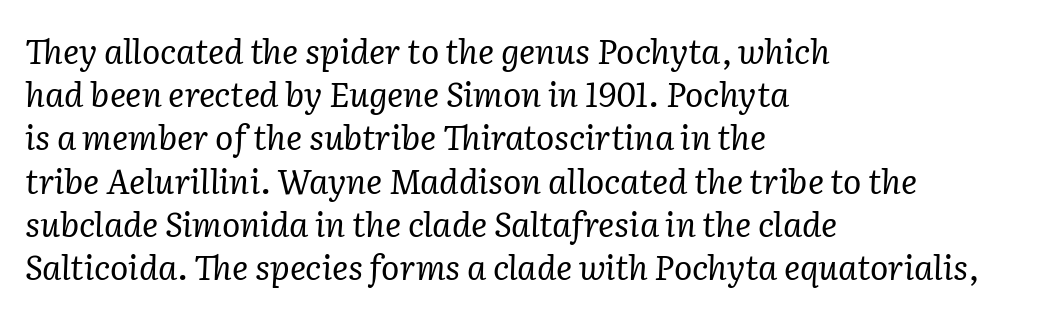
Successive baselines arrive at the customary interval. The text was rendered using a seriffed face with decorative stroke endings. This rendering leaves character spacing at its baseline value. Teacher's note: observe the even left margin — that is flush-left alignment. The rendering uses natural spacing where letterforms have individual widths.
